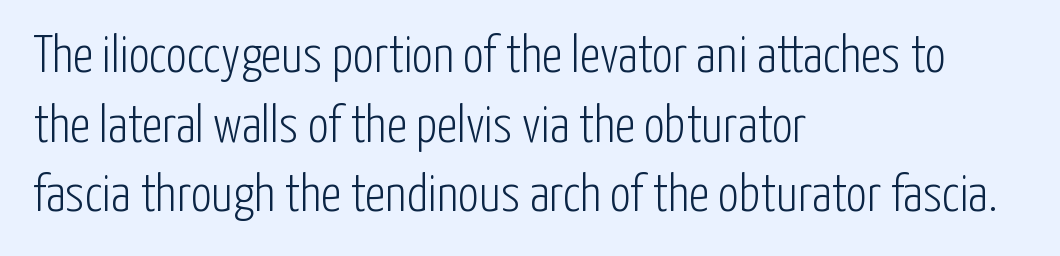
The image shows 52 px light, condensed sans-serif type, upright; set left-aligned, normal line spacing (1.34x), normal letter spacing, not underlined; low stroke contrast and a medium x-height.
